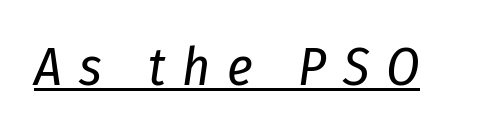
Spacing verdict: proportional, widths tailored to each character. A continuous stroke trails under the words, as in a hyperlink. Characters follow at a spacing far wider than the type designer built in. Stem width sits at or under what a default text font uses. Compared with ordinary roman type, these characters are visibly tilted.
